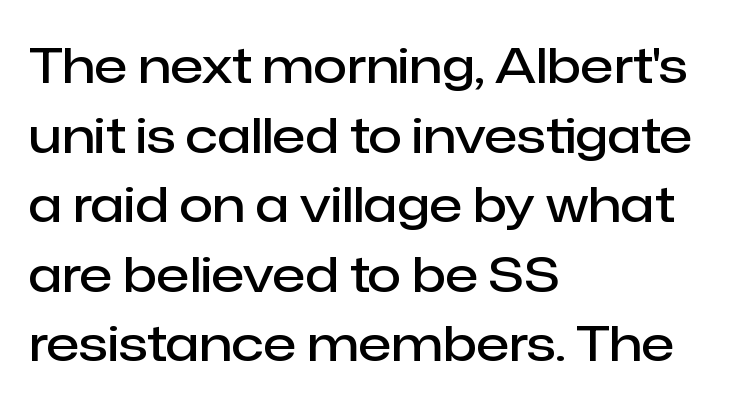
{"serif": "no", "italic": "no", "bold": "semi", "weight": "semibold", "width": "normal", "stroke_contrast": "low", "x_height": "medium", "monospaced": "no", "underline": "no", "align": "left", "line_spacing": "normal", "line_spacing_ratio": 1.42, "letter_spacing": "normal", "letter_spacing_em": 0.0, "glyph_px": 49}
